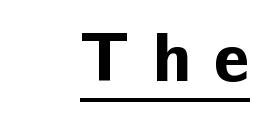
The image shows 69 px bold sans-serif type, upright; set unusually wide letter spacing (+0.32 em), underlined; low stroke contrast and a medium x-height.
